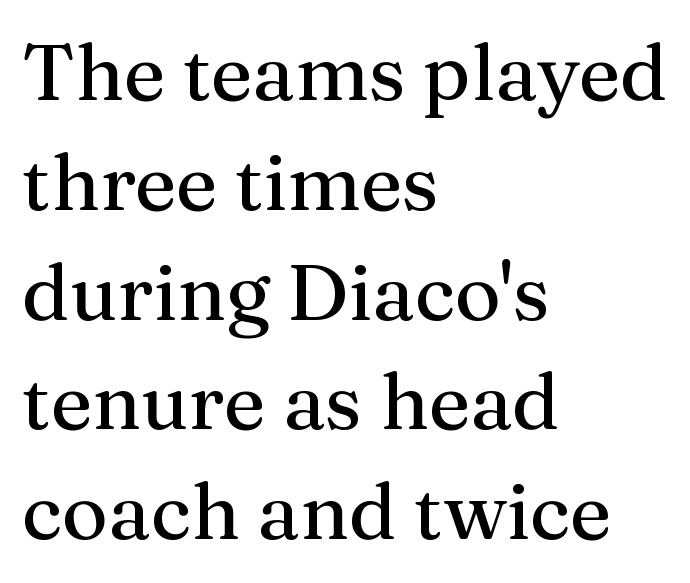
Layout note: lines flush left. A clean baseline with only descenders dipping below it. Serifs: yes, visible at the terminals of the letterforms. Do the letters lean? They stand straight. The rows are spaced the way most documents space them.
